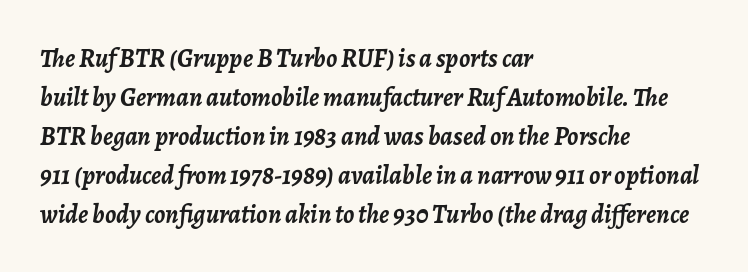
Compared with ordinary roman type, these characters are visibly tilted. The ragged edge is on the right, which tells us the setting is flush left. One glance says typical: line gaps are just what's usual. Nobody touched the tracking dial on this one. Emphasis by weight is at full strength: bold. A bare baseline throughout the passage.
